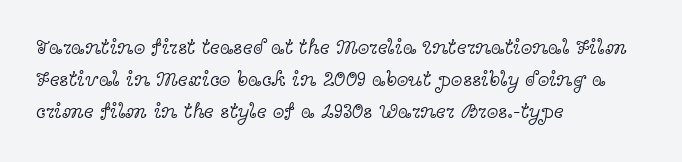
The image shows 21 px text type; set left-aligned, normal line spacing (1.53x), normal letter spacing, not underlined.
